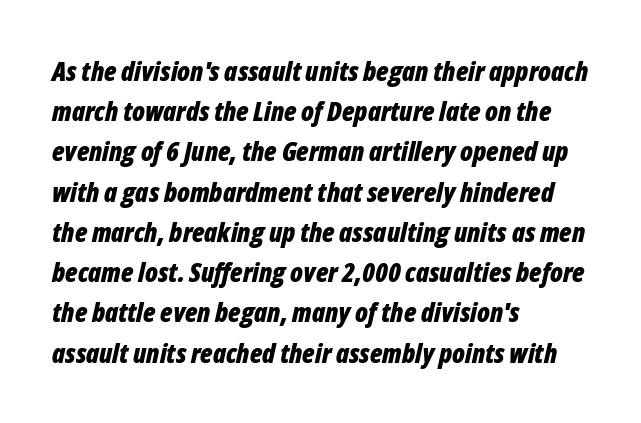
Q: Is the text bold? A: Yes.
Q: Is the text italic (slanted)? A: Yes, it leans right by about 12 degrees.
Q: Is the text underlined? A: No.
Q: How is the paragraph aligned? A: Left-aligned.
Q: Is the spacing between letters normal or unusually wide? A: Normal.
Q: Is the spacing between lines tight, normal or loose? A: Normal.
